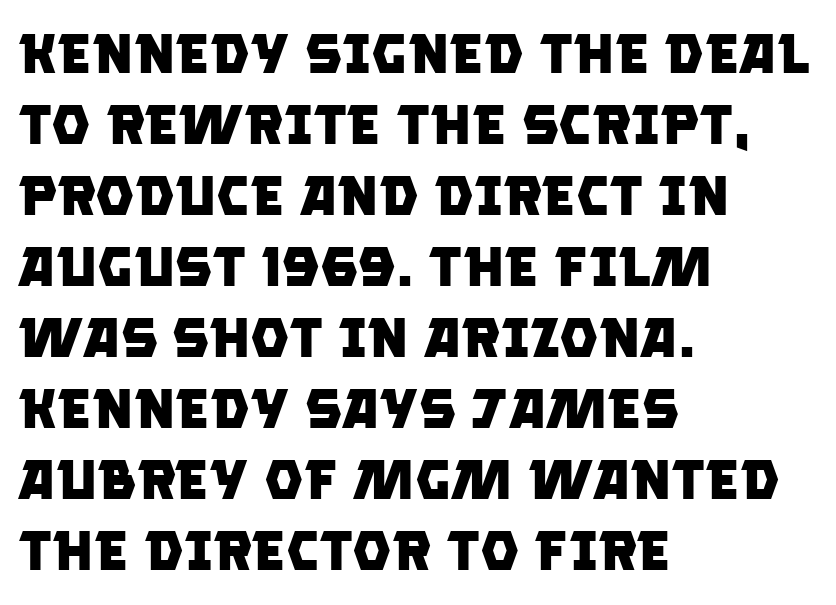
Q: Is the text bold? A: Yes.
Q: Is the typeface a serif or a sans-serif typeface? A: Sans-serif.
Q: Is the text underlined? A: No.
Q: How is the paragraph aligned? A: Left-aligned.
Q: Is the spacing between letters normal or unusually wide? A: Normal.
Q: Is the spacing between lines tight, normal or loose? A: Normal.
Q: Width (condensed, normal, or wide)? A: Normal.
Q: Stroke contrast? A: Low.
Q: x-height? A: Large.
Q: Monospaced? A: No.
